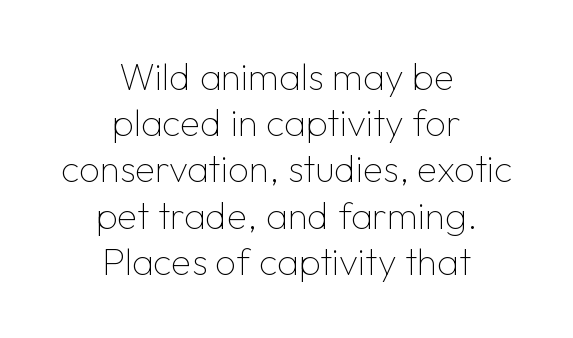
The image shows 37 px thin sans-serif type, upright; set centered, normal line spacing (1.25x), normal letter spacing, not underlined; low stroke contrast and a medium x-height.
